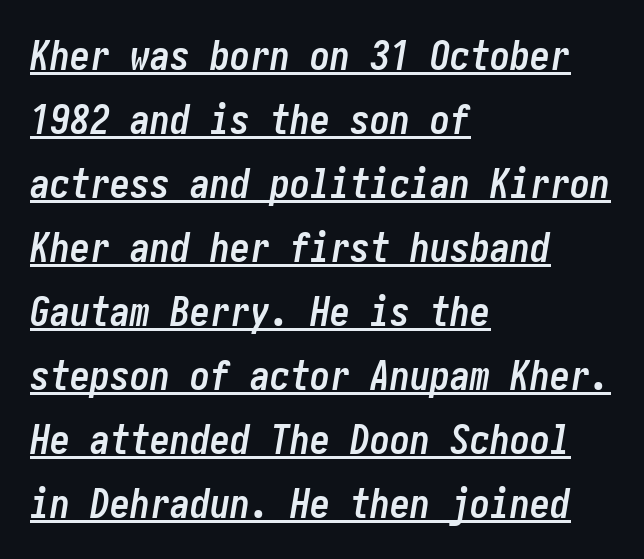
{"italic": "yes", "lean": "right", "slant_degrees": 10, "bold": "yes", "weight": "semibold", "width": "condensed", "stroke_contrast": "low", "x_height": "medium", "underline": "yes", "align": "left", "line_spacing": "normal", "line_spacing_ratio": 1.6, "letter_spacing": "normal", "letter_spacing_em": 0.0, "glyph_px": 40}
